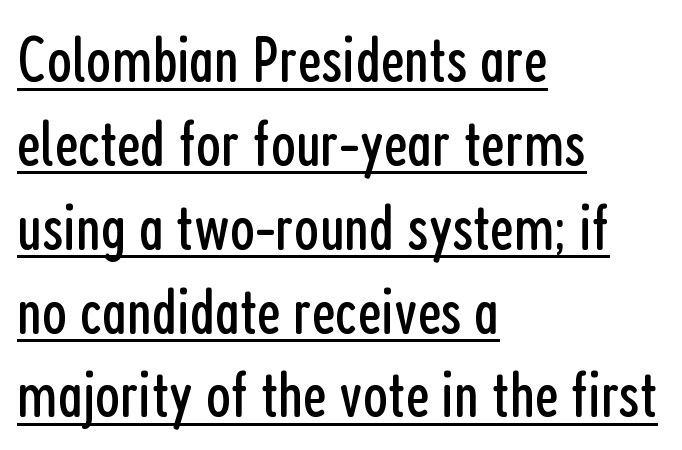
Honestly, the letter spacing is just normal — you wouldn't notice it. Each line of the rendering has a horizontal stroke beneath the glyphs. Where is the straight margin? On the left. The font is comparable to plain body text, perhaps lighter. Quick note: interline space is typical. The face used here is proportionally spaced, like ordinary book or web type.
